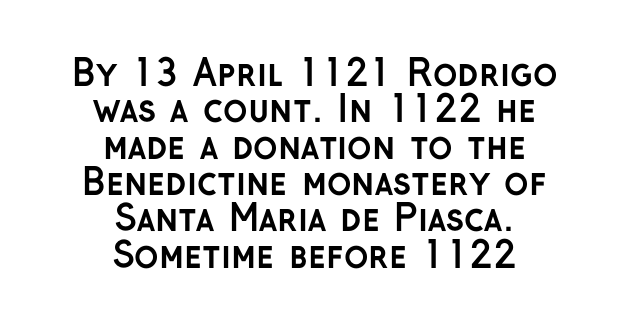
Q: Is the text bold? A: Yes.
Q: Is the text italic (slanted)? A: No, it is upright.
Q: Is the typeface a serif or a sans-serif typeface? A: Sans-serif.
Q: Is the text underlined? A: No.
Q: How is the paragraph aligned? A: Centered.
Q: Is the spacing between letters normal or unusually wide? A: Normal.
Q: Is the spacing between lines tight, normal or loose? A: Tight.
Q: Width (condensed, normal, or wide)? A: Normal.
Q: Stroke contrast? A: Low.
Q: x-height? A: Medium.
Q: Monospaced? A: No.
